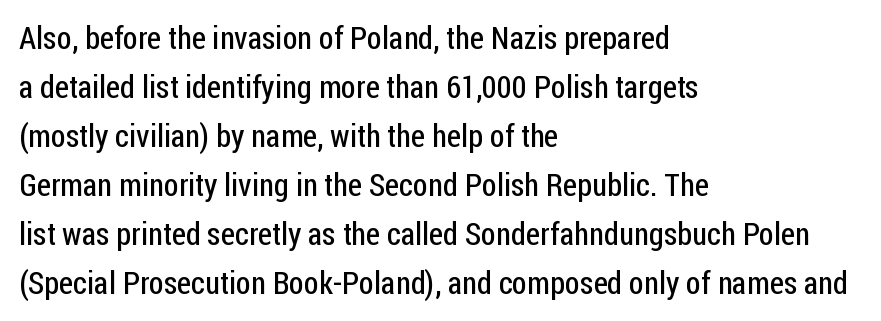
Q: Is the text bold? A: No.
Q: Is the text italic (slanted)? A: No, it is upright.
Q: Is the typeface a serif or a sans-serif typeface? A: Sans-serif.
Q: Is the text underlined? A: No.
Q: How is the paragraph aligned? A: Left-aligned.
Q: Is the spacing between letters normal or unusually wide? A: Normal.
Q: Is the spacing between lines tight, normal or loose? A: Normal.
Q: Width (condensed, normal, or wide)? A: Condensed.
Q: Stroke contrast? A: Low.
Q: x-height? A: Medium.
Q: Monospaced? A: No.
